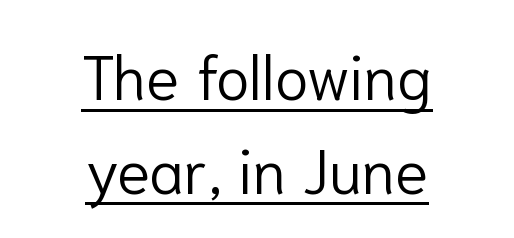
The image shows 62 px light sans-serif type, upright; set centered, normal line spacing (1.51x), normal letter spacing, underlined; low stroke contrast and a medium x-height.
